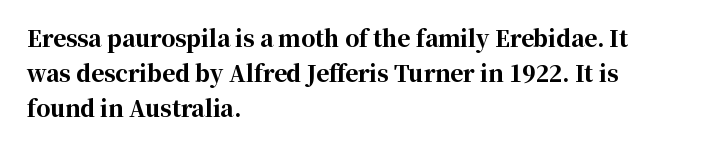
{"italic": "no", "bold": "yes", "underline": "no", "align": "left", "line_spacing": "normal", "line_spacing_ratio": 1.59, "letter_spacing": "normal", "letter_spacing_em": 0.0, "glyph_px": 22}
